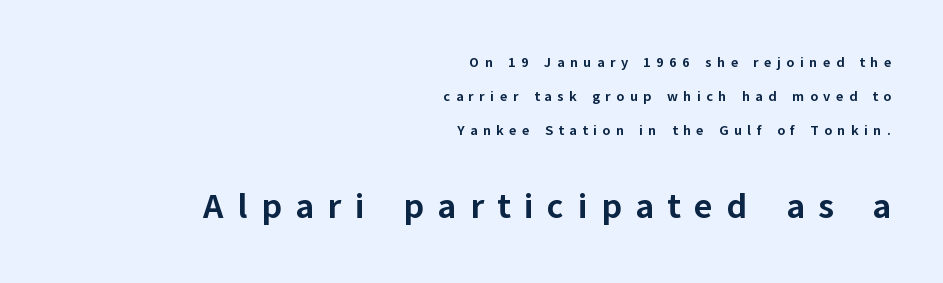
Just letters on the line, the space beneath them empty. The following chunk of copy outweighs the initial chunk in type size. Stroke terminals: plain, sans-serif. All the whitespace from short lines collects on the left.
